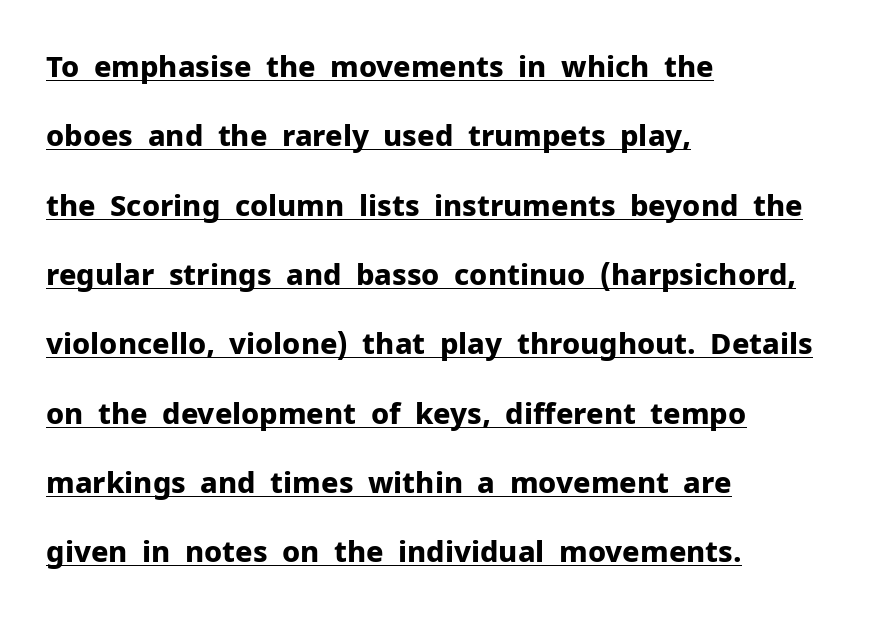
The image shows 29 px bold sans-serif type, upright; set left-aligned, loose line spacing (2.39x), normal letter spacing, underlined; low stroke contrast and a medium x-height.
